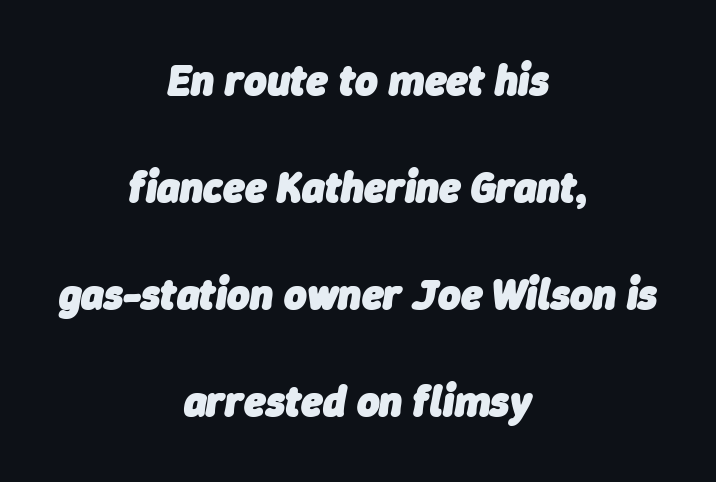
{"italic": "yes", "lean": "right", "slant_degrees": 9, "bold": "yes", "weight": "heavy", "width": "normal", "stroke_contrast": "low", "x_height": "medium", "monospaced": "no", "underline": "no", "align": "center", "line_spacing": "loose", "line_spacing_ratio": 2.49, "letter_spacing": "normal", "letter_spacing_em": 0.0, "glyph_px": 43}
